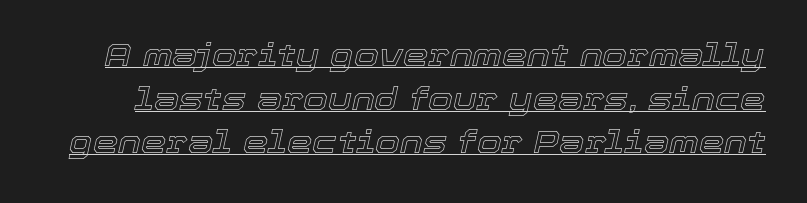
Rows of type keep a routine distance in the vertical direction. Underline: present. The text carries the slant typical of an italic or oblique font. The rendering keeps characters at their native spacing. This sample has the flowing, uneven cadence of proportional lettering.
